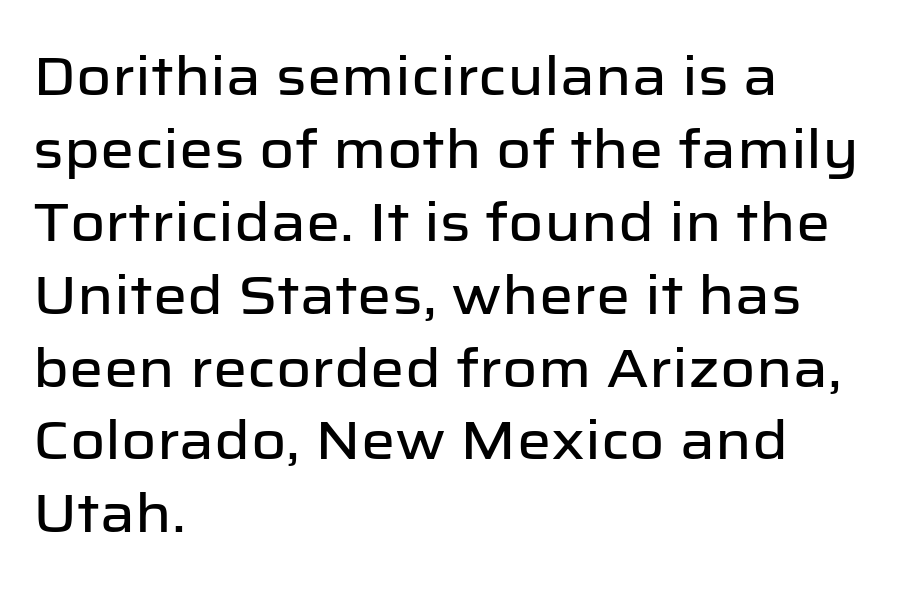
Q: Is the text italic (slanted)? A: No, it is upright.
Q: Is the typeface a serif or a sans-serif typeface? A: Sans-serif.
Q: Is the text underlined? A: No.
Q: How is the paragraph aligned? A: Left-aligned.
Q: Is the spacing between letters normal or unusually wide? A: Normal.
Q: Is the spacing between lines tight, normal or loose? A: Normal.
Q: Width (condensed, normal, or wide)? A: Normal.
Q: Stroke contrast? A: Low.
Q: x-height? A: Medium.
Q: Monospaced? A: No.
